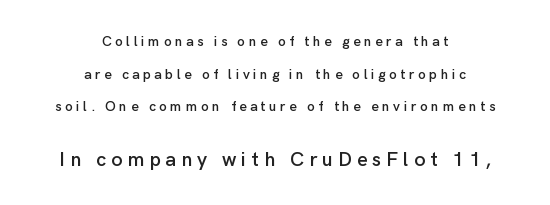
The image shows 20 px text type, upright; set centered, loose line spacing (2.33x), unusually wide letter spacing (+0.25 em), not underlined; the second (bottom) block is 1.43x larger.
